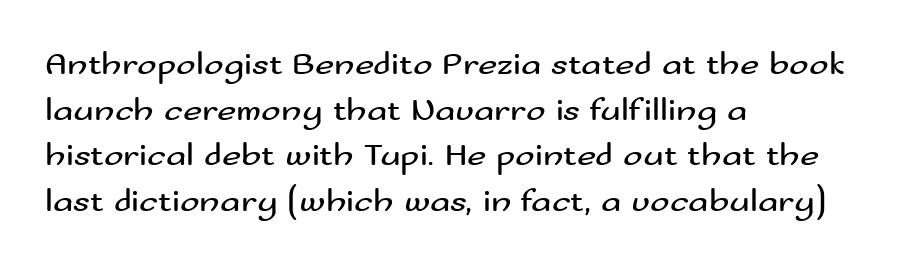
The image shows 33 px regular-weight, wide sans-serif type, upright; set left-aligned, normal line spacing (1.38x), normal letter spacing, not underlined; medium stroke contrast and a small x-height.
